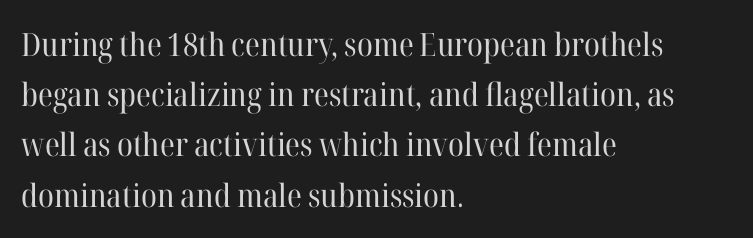
The image shows 32 px regular-weight serif type, upright; set left-aligned, normal line spacing (1.57x), normal letter spacing, not underlined; high stroke contrast and a medium x-height.
